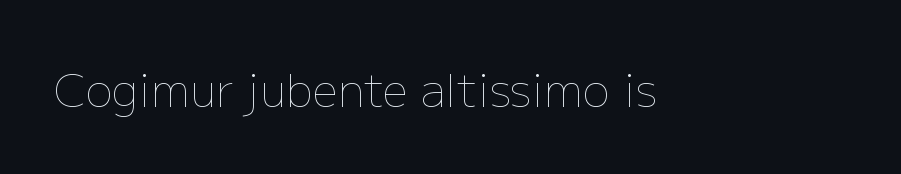
Q: Is the text bold? A: No.
Q: Is the text italic (slanted)? A: No, it is upright.
Q: Is the text underlined? A: No.
Q: Is the spacing between letters normal or unusually wide? A: Normal.
Q: Width (condensed, normal, or wide)? A: Normal.
Q: Stroke contrast? A: Low.
Q: x-height? A: Medium.
Q: Monospaced? A: No.
